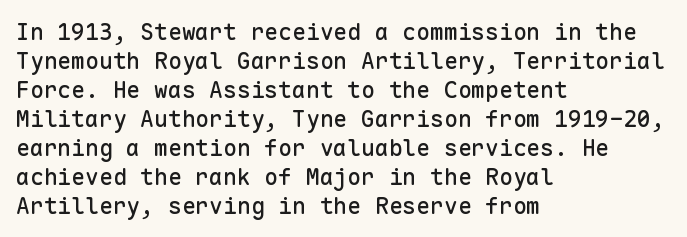
The image shows 23 px text type, upright; set left-aligned, normal line spacing (1.26x), normal letter spacing, not underlined.
